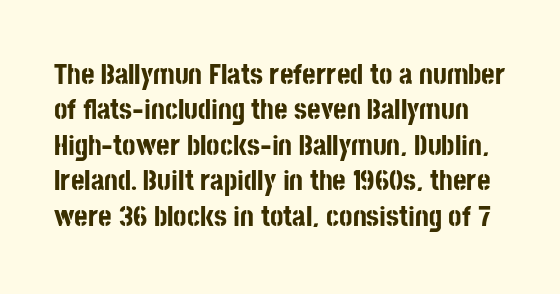
Q: Is the text bold? A: Yes.
Q: Is the text italic (slanted)? A: No, it is upright.
Q: Is the typeface a serif or a sans-serif typeface? A: Sans-serif.
Q: Is the text underlined? A: No.
Q: Is the spacing between letters normal or unusually wide? A: Normal.
Q: Width (condensed, normal, or wide)? A: Condensed.
Q: Stroke contrast? A: Low.
Q: x-height? A: Large.
Q: Monospaced? A: No.
